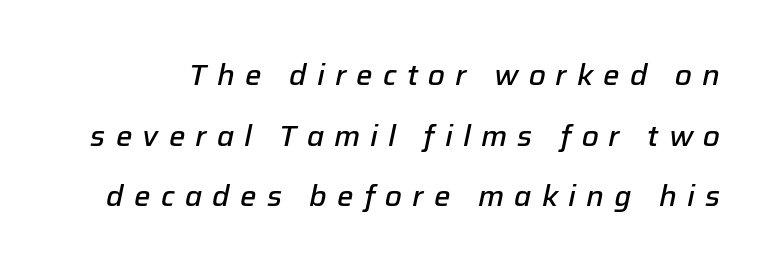
Posture: slanted. These lines carry some extra weight — a demibold, not a full bold. Is this a fixed-width face? No — the glyphs have proportional, varying widths. This rendering features lettering with no underline. Substantial extra tracking has been applied to these lines. Leading is clearly above the norm, producing a sparse column.
